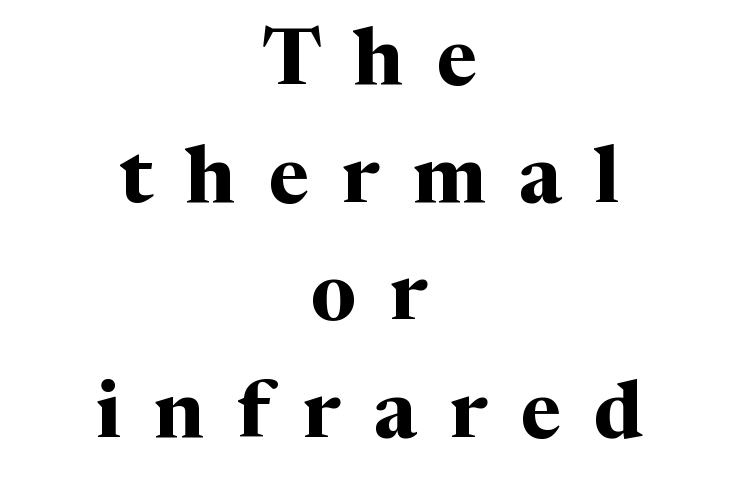
Q: Is the text bold? A: Yes.
Q: Is the text italic (slanted)? A: No, it is upright.
Q: Is the typeface a serif or a sans-serif typeface? A: Serif.
Q: Is the text underlined? A: No.
Q: How is the paragraph aligned? A: Centered.
Q: Is the spacing between letters normal or unusually wide? A: Unusually wide.
Q: Is the spacing between lines tight, normal or loose? A: Normal.
Q: Width (condensed, normal, or wide)? A: Normal.
Q: Stroke contrast? A: Medium.
Q: x-height? A: Medium.
Q: Monospaced? A: No.
